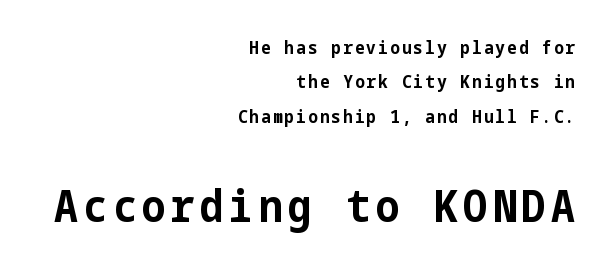
What weight is shown? A full bold with thick strokes. Font category for this specimen: sans-serif. Each row of text sits above clean, open space. Do the letters lean? They stand straight.
